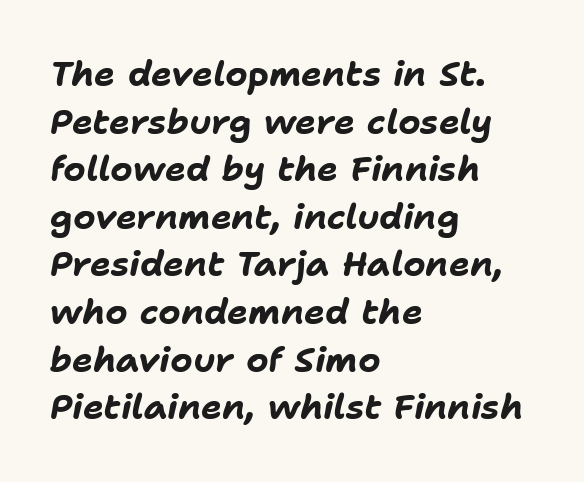
Q: Is the text bold? A: Yes.
Q: Is the text italic (slanted)? A: Yes, it leans right by about 11 degrees.
Q: Is the text underlined? A: No.
Q: How is the paragraph aligned? A: Left-aligned.
Q: Is the spacing between letters normal or unusually wide? A: Normal.
Q: Is the spacing between lines tight, normal or loose? A: Normal.
Q: Width (condensed, normal, or wide)? A: Normal.
Q: Stroke contrast? A: Low.
Q: x-height? A: Medium.
Q: Monospaced? A: No.
